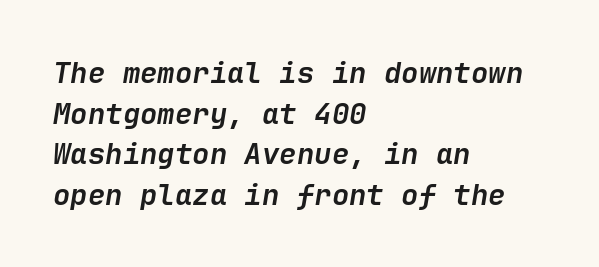
The image shows 29 px semibold type, italic (leaning right); set left-aligned, normal line spacing (1.4x), normal letter spacing, not underlined; low stroke contrast and a medium x-height.
